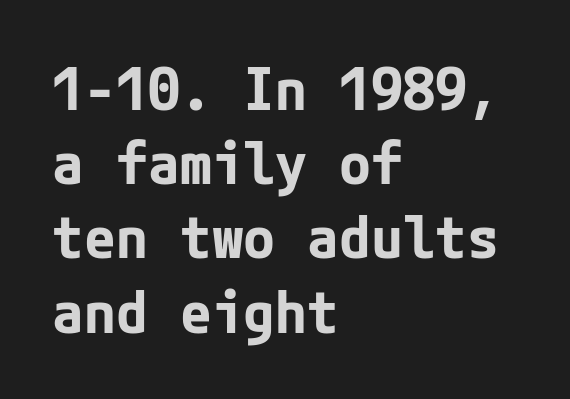
The image shows 58 px bold sans-serif type, upright; set left-aligned, normal line spacing (1.28x), normal letter spacing, not underlined; low stroke contrast and a medium x-height.
